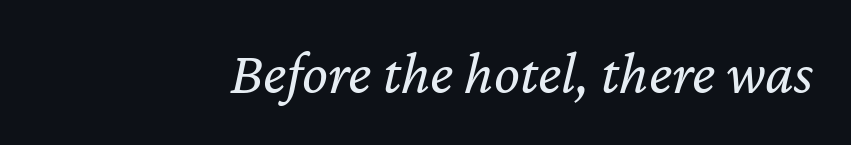
{"italic": "yes", "lean": "right", "slant_degrees": 12, "bold": "no", "weight": "regular", "width": "normal", "stroke_contrast": "low", "x_height": "medium", "monospaced": "no", "underline": "no", "letter_spacing": "normal", "letter_spacing_em": 0.0, "glyph_px": 61}
